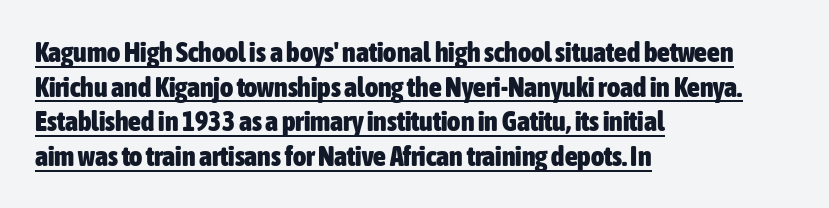
Think of a printed novel: that variable character pitch is what you see here. You can tell from the bare stems that sans-serif type was used. Compared with a centered layout, this one pins lines to the left instead. Glance below the letters and you will spot a drawn line. A typesetter would call this zero additional tracking. Posture: upright roman.
